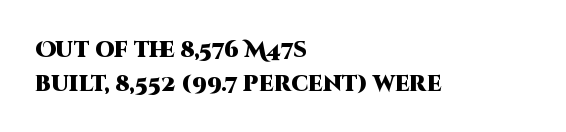
Q: Is the text bold? A: Yes.
Q: Is the text italic (slanted)? A: No, it is upright.
Q: Is the text underlined? A: No.
Q: How is the paragraph aligned? A: Left-aligned.
Q: Is the spacing between letters normal or unusually wide? A: Normal.
Q: Is the spacing between lines tight, normal or loose? A: Normal.
